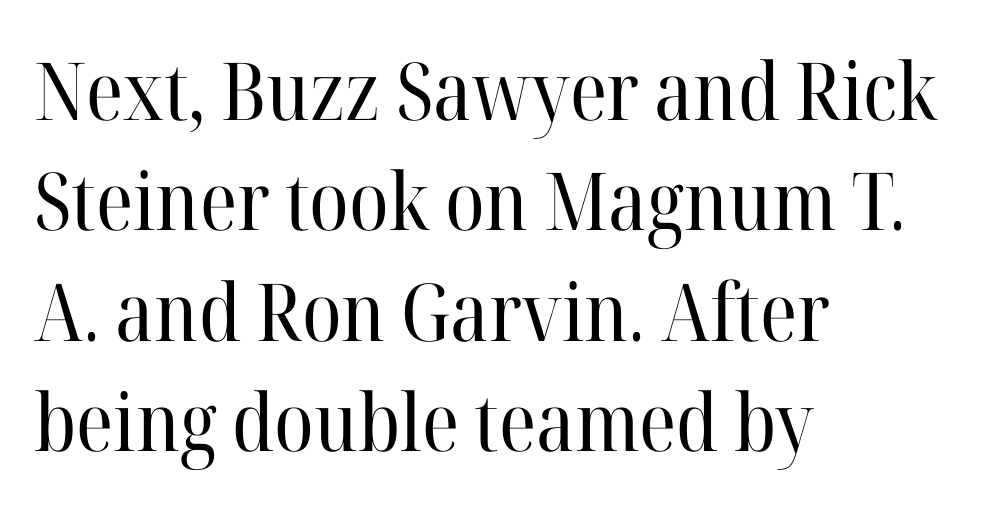
Unmarked baselines from the first word to the last. The ragged edge is on the right, which tells us the setting is flush left. Students, note that the glyphs here touch the page at normal intervals. A typesetter would label this face a serif. Note the varied advance widths — an 'i' is clearly narrower than an 'm'. A normal amount of white space separates one row of letters from the next.
